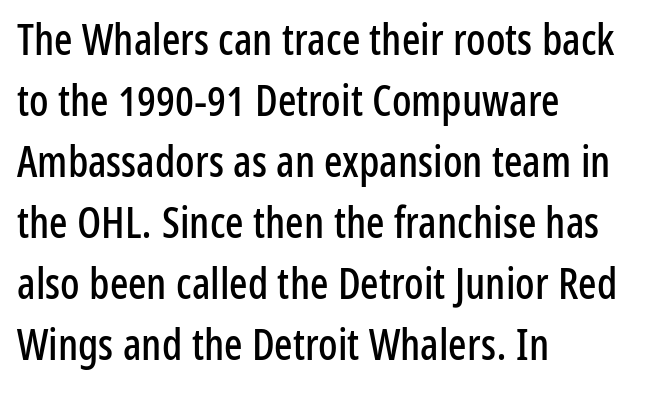
{"serif": "no", "italic": "no", "width": "condensed", "stroke_contrast": "low", "x_height": "medium", "monospaced": "no", "underline": "no", "align": "left", "line_spacing": "normal", "line_spacing_ratio": 1.42, "letter_spacing": "normal", "letter_spacing_em": 0.0, "glyph_px": 43}
